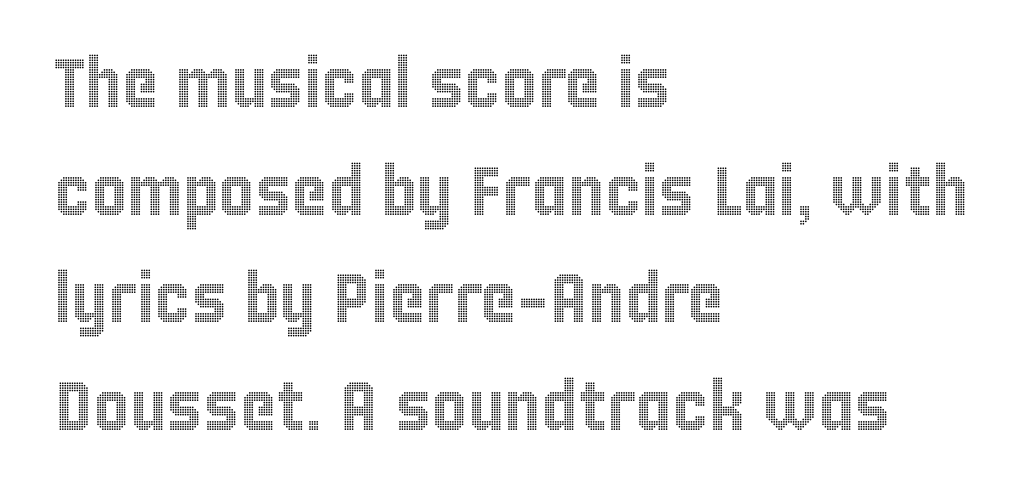
Q: Is the text italic (slanted)? A: No, it is upright.
Q: Is the text underlined? A: No.
Q: How is the paragraph aligned? A: Left-aligned.
Q: Is the spacing between letters normal or unusually wide? A: Normal.
Q: Is the spacing between lines tight, normal or loose? A: Normal.
Q: Width (condensed, normal, or wide)? A: Condensed.
Q: x-height? A: Large.
Q: Monospaced? A: No.
